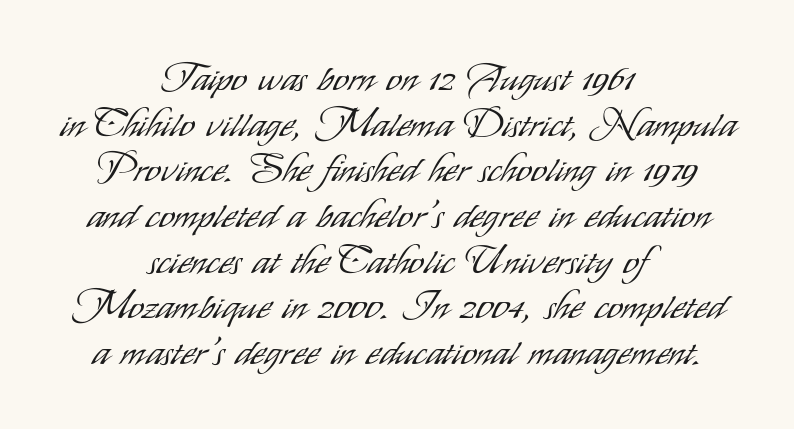
{"serif": "no", "bold": "no", "weight": "light", "width": "condensed", "stroke_contrast": "low", "x_height": "small", "monospaced": "no", "underline": "no", "align": "center", "line_spacing_ratio": 1.17, "letter_spacing": "normal", "letter_spacing_em": 0.0, "glyph_px": 39}
